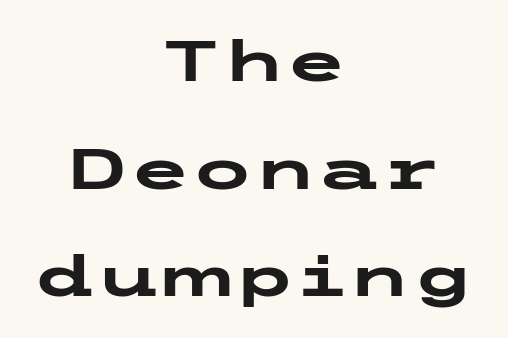
The sample has been set heavy, in full bold. This sample is center-justified, so both line endings float freely. Every stem runs plumb, perpendicular to the baseline. The letters sit at their default tracking, neither squeezed nor spread. Beneath every word, the page is bare.
